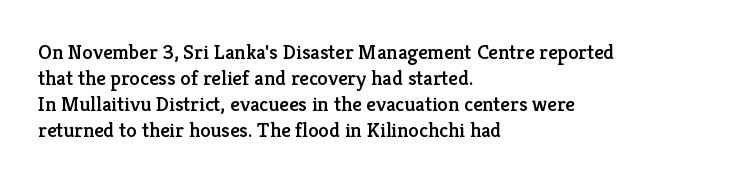
{"italic": "no", "underline": "no", "align": "left", "line_spacing_ratio": 1.24, "letter_spacing": "normal", "letter_spacing_em": 0.0, "glyph_px": 21}
